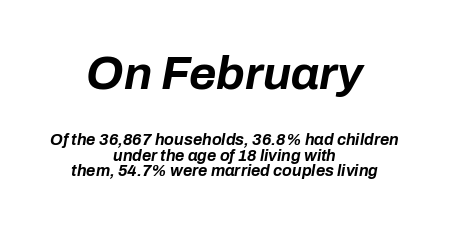
The image shows 47 px bold type, italic (leaning right); set centered, tight line spacing (0.97x), normal letter spacing, not underlined; the first (top) block is 2.94x larger; low stroke contrast and a medium x-height.
